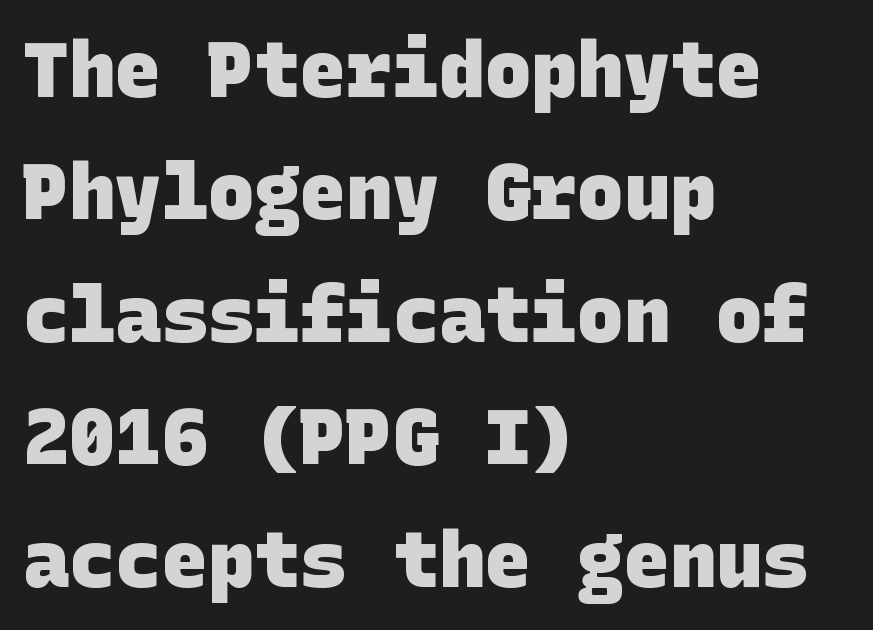
{"serif": "no", "bold": "yes", "weight": "heavy", "width": "normal", "stroke_contrast": "low", "x_height": "large", "underline": "no", "align": "left", "line_spacing": "normal", "line_spacing_ratio": 1.59, "letter_spacing": "normal", "letter_spacing_em": 0.0, "glyph_px": 77}
